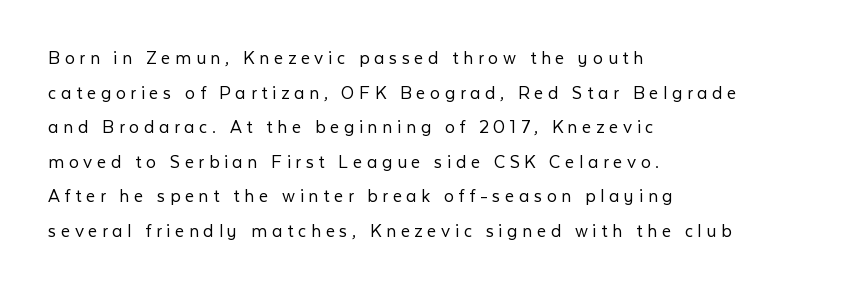
{"italic": "no", "bold": "no", "underline": "no", "align": "left", "line_spacing_ratio": 1.73, "letter_spacing": "wide", "letter_spacing_em": 0.23, "glyph_px": 20}
